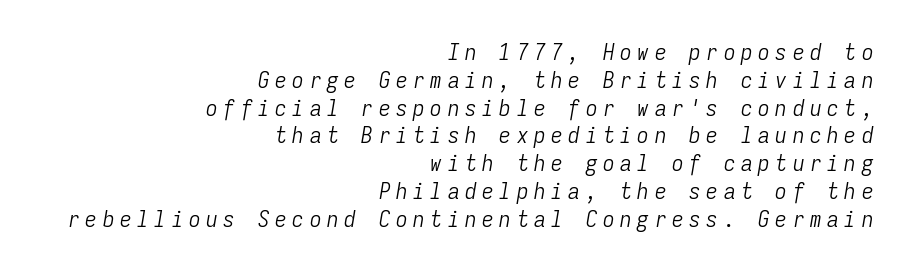
The passage shown has open, widely tracked lettering throughout. Layout note: lines flush right. Stem width sits at or under what a default text font uses. Underline: absent. A typesetter would mark this as italic.
